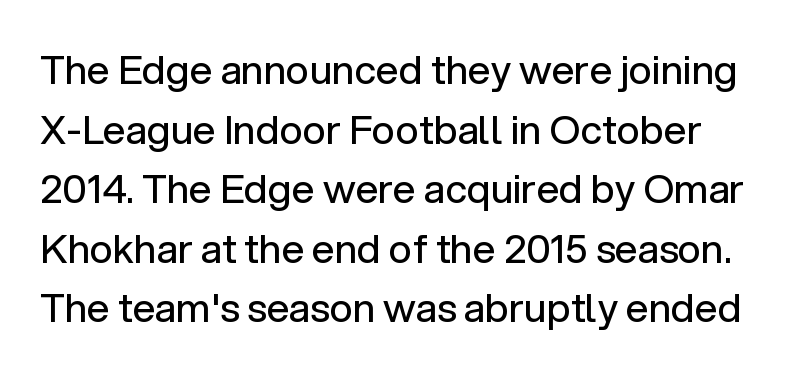
The rendering shows plain stroke endings on the letterforms — a sans-serif design. Each new line begins a customary step beneath the previous one. Beneath every word, the page is bare. No extra tracking has been applied to these lines. Weight: not bold — regular or lighter.
